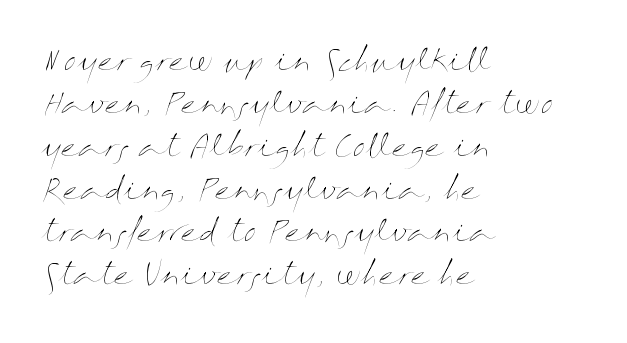
Unbolded letterforms with no extra heft. In terms of letterspacing, this is plain default setting. Looks like regular typesetting: each glyph gets only the width it needs.
